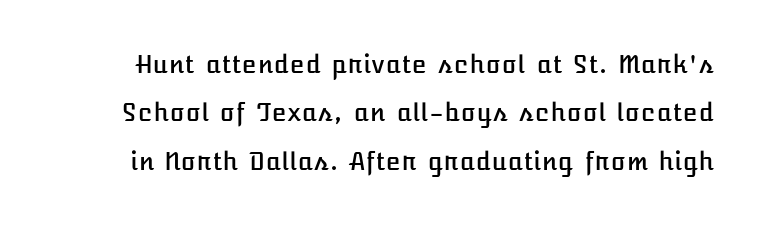
The font's upright variant was chosen for this text. The type is set solid horizontally, with unmodified tracking. The block of text is sparse from top to bottom, with ample space between rows. The glyphs are unaccompanied by any horizontal stroke below them.
